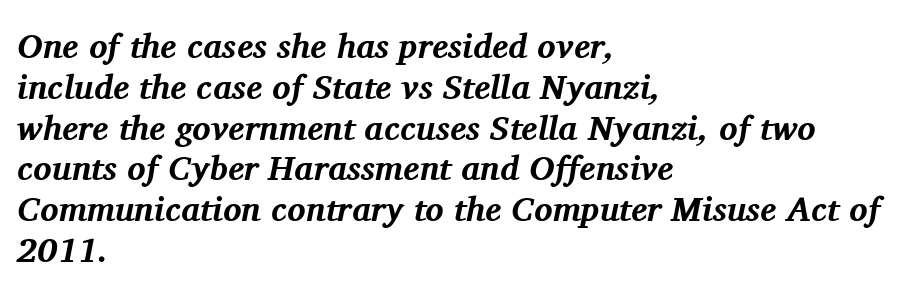
{"serif": "yes", "italic": "yes", "lean": "right", "slant_degrees": 11, "bold": "yes", "weight": "bold", "width": "normal", "stroke_contrast": "medium", "x_height": "medium", "monospaced": "no", "underline": "no", "align": "left", "line_spacing_ratio": 1.2, "letter_spacing": "normal", "letter_spacing_em": 0.0, "glyph_px": 34}
